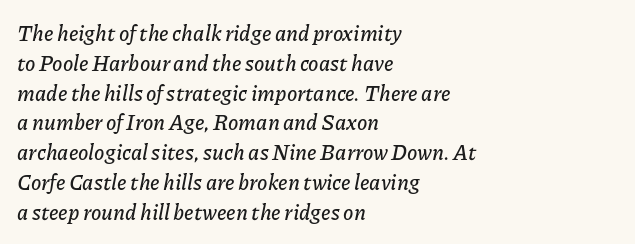
The image shows 21 px text type, italic (leaning right); set left-aligned, normal line spacing (1.42x), normal letter spacing, not underlined.
